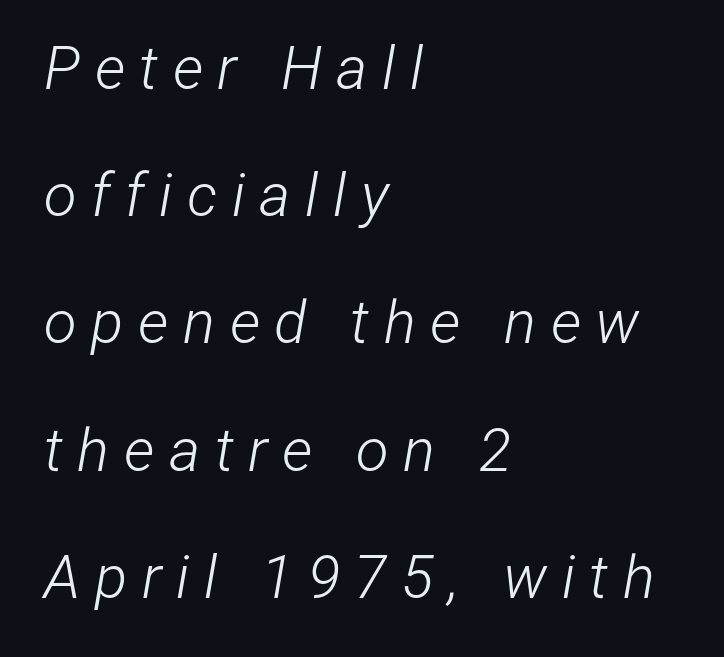
{"italic": "yes", "lean": "right", "slant_degrees": 12, "bold": "no", "weight": "light", "width": "condensed", "stroke_contrast": "low", "x_height": "medium", "monospaced": "no", "underline": "no", "align": "left", "line_spacing": "loose", "line_spacing_ratio": 2.12, "letter_spacing": "wide", "letter_spacing_em": 0.24, "glyph_px": 60}
